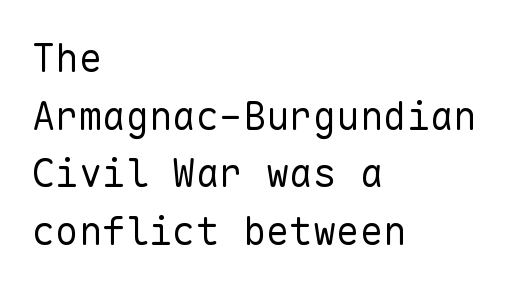
The image shows 39 px regular-weight sans-serif type, upright, monospaced; set left-aligned, normal line spacing (1.48x), normal letter spacing, not underlined; low stroke contrast and a medium x-height.
